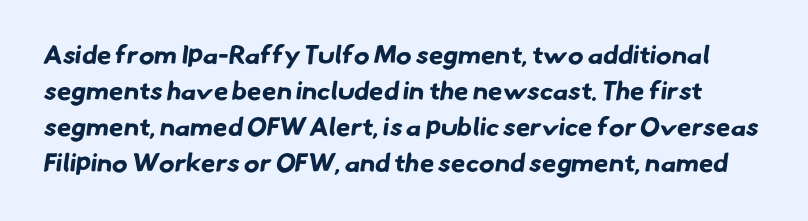
The image shows 26 px bold type; set normal line spacing (1.38x), normal letter spacing, not underlined.
